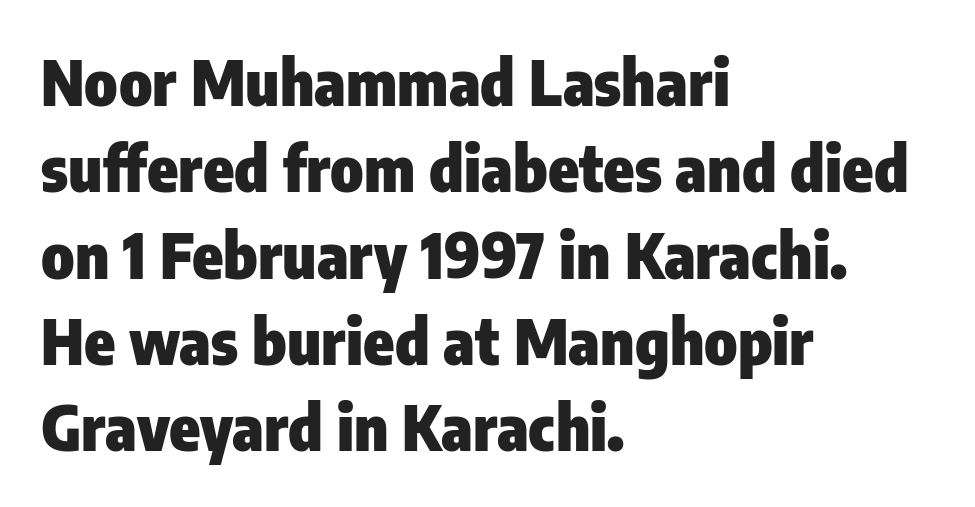
{"serif": "no", "italic": "no", "bold": "yes", "weight": "heavy", "width": "condensed", "stroke_contrast": "low", "x_height": "medium", "monospaced": "no", "underline": "no", "align": "left", "line_spacing": "normal", "line_spacing_ratio": 1.37, "letter_spacing": "normal", "letter_spacing_em": 0.0, "glyph_px": 63}
